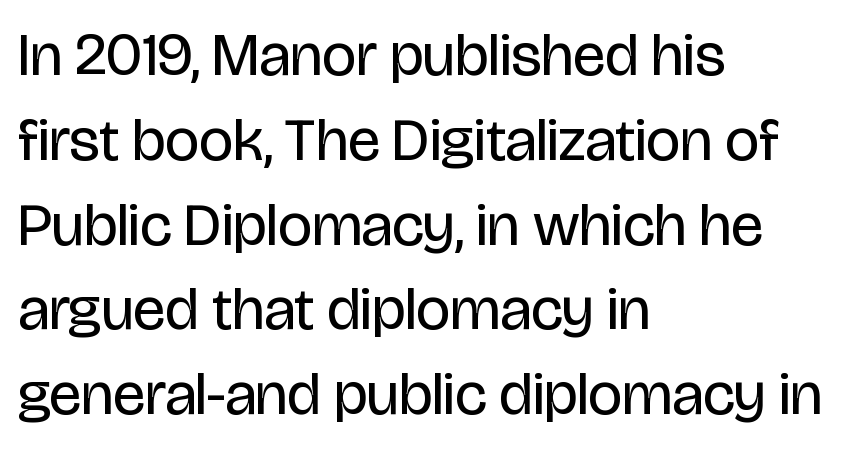
Q: Is the text bold? A: No.
Q: Is the text italic (slanted)? A: No, it is upright.
Q: Is the typeface a serif or a sans-serif typeface? A: Sans-serif.
Q: Is the text underlined? A: No.
Q: How is the paragraph aligned? A: Left-aligned.
Q: Is the spacing between letters normal or unusually wide? A: Normal.
Q: Is the spacing between lines tight, normal or loose? A: Normal.
Q: Width (condensed, normal, or wide)? A: Condensed.
Q: Stroke contrast? A: Low.
Q: x-height? A: Large.
Q: Monospaced? A: No.
